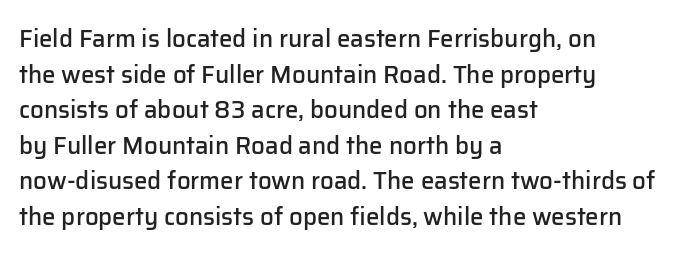
{"italic": "no", "bold": "semi", "underline": "no", "align": "left", "line_spacing": "normal", "line_spacing_ratio": 1.48, "letter_spacing": "normal", "letter_spacing_em": 0.0, "glyph_px": 24}
